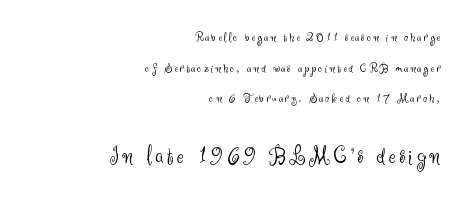
{"italic": "no", "bold": "no", "underline": "no", "align": "right", "line_spacing": "loose", "line_spacing_ratio": 2.18, "larger_block": "second", "size_ratio": 1.86, "glyph_px": 26}
